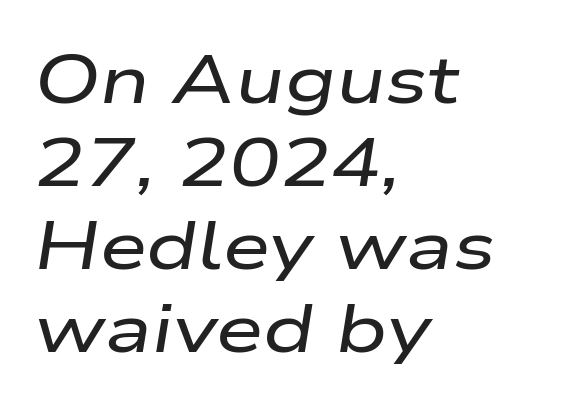
{"italic": "yes", "lean": "right", "slant_degrees": 9, "width": "wide", "stroke_contrast": "low", "x_height": "medium", "monospaced": "no", "underline": "no", "align": "left", "line_spacing_ratio": 1.22, "letter_spacing": "normal", "letter_spacing_em": 0.0, "glyph_px": 68}
